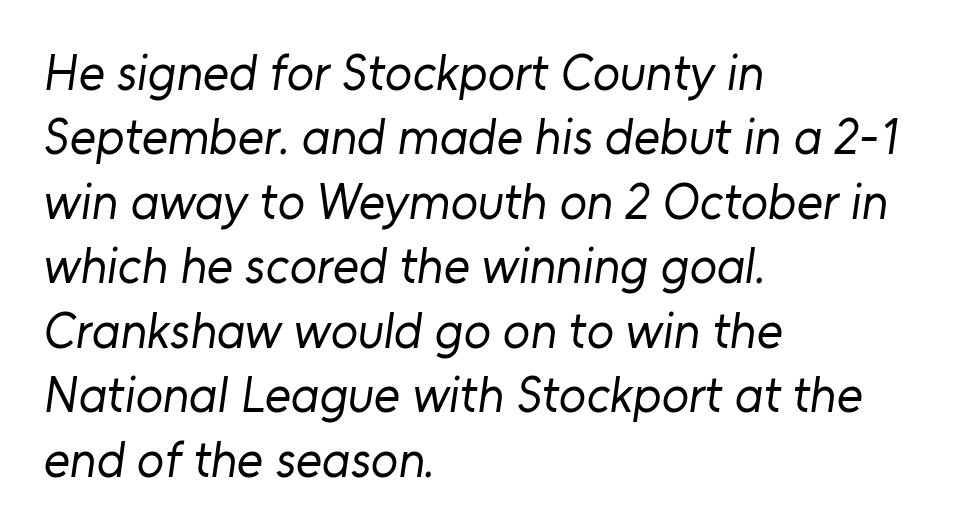
The image shows 50 px regular-weight sans-serif type; set left-aligned, normal line spacing (1.29x), normal letter spacing, not underlined; low stroke contrast and a medium x-height.
